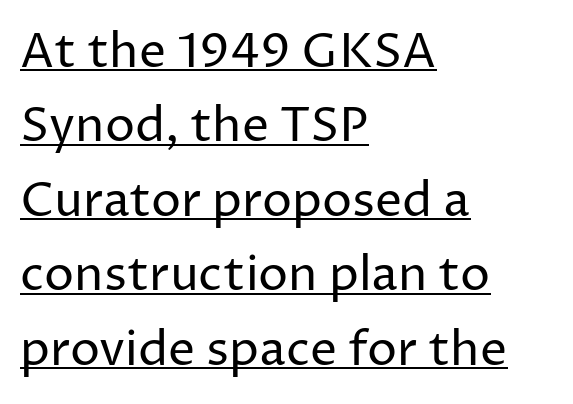
Q: Is the text bold? A: No.
Q: Is the text italic (slanted)? A: No, it is upright.
Q: Is the typeface a serif or a sans-serif typeface? A: Sans-serif.
Q: Is the text underlined? A: Yes.
Q: How is the paragraph aligned? A: Left-aligned.
Q: Is the spacing between letters normal or unusually wide? A: Normal.
Q: Is the spacing between lines tight, normal or loose? A: Normal.
Q: Width (condensed, normal, or wide)? A: Normal.
Q: Stroke contrast? A: Low.
Q: x-height? A: Medium.
Q: Monospaced? A: No.
